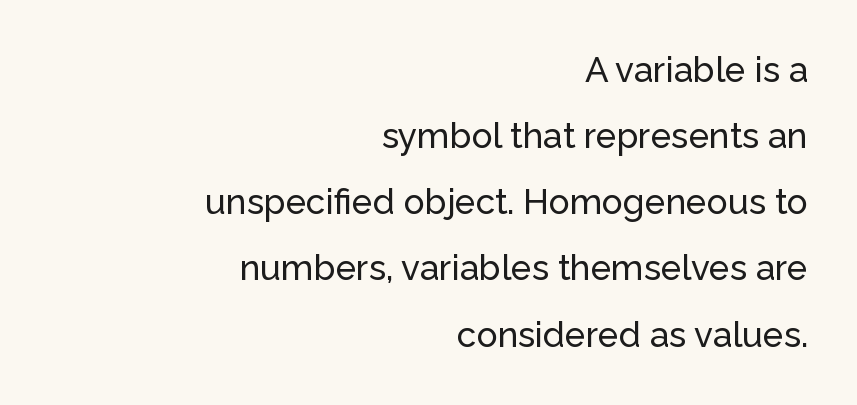
Q: Is the text italic (slanted)? A: No, it is upright.
Q: Is the typeface a serif or a sans-serif typeface? A: Sans-serif.
Q: Is the text underlined? A: No.
Q: How is the paragraph aligned? A: Right-aligned.
Q: Is the spacing between letters normal or unusually wide? A: Normal.
Q: Width (condensed, normal, or wide)? A: Normal.
Q: Stroke contrast? A: Low.
Q: x-height? A: Medium.
Q: Monospaced? A: No.
